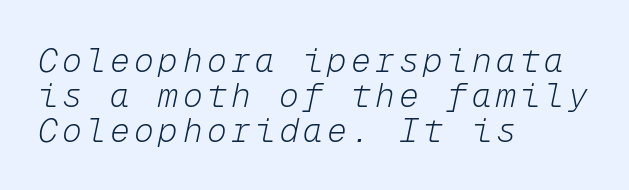
{"italic": "yes", "lean": "right", "slant_degrees": 12, "bold": "no", "weight": "light", "width": "normal", "stroke_contrast": "low", "x_height": "medium", "monospaced": "yes", "underline": "no", "align": "left", "line_spacing": "tight", "line_spacing_ratio": 1.06, "glyph_px": 33}
